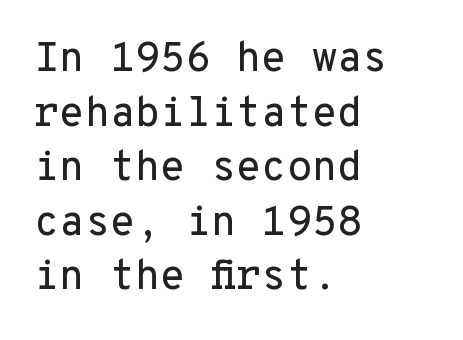
The image shows 41 px sans-serif type, upright, monospaced; set left-aligned, normal line spacing (1.33x), normal letter spacing, not underlined; low stroke contrast and a medium x-height.
